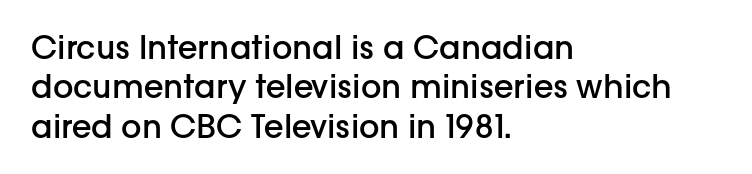
The image shows 32 px semibold sans-serif type, upright; set left-aligned, line spacing 1.23x, normal letter spacing, not underlined; low stroke contrast and a medium x-height.
